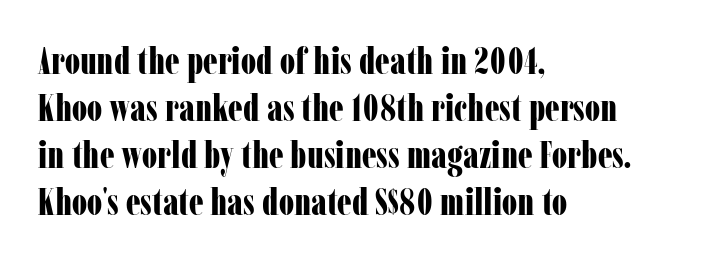
Q: Is the text bold? A: Yes.
Q: Is the text italic (slanted)? A: No, it is upright.
Q: Is the typeface a serif or a sans-serif typeface? A: Serif.
Q: Is the text underlined? A: No.
Q: How is the paragraph aligned? A: Left-aligned.
Q: Is the spacing between letters normal or unusually wide? A: Normal.
Q: Is the spacing between lines tight, normal or loose? A: Normal.
Q: Width (condensed, normal, or wide)? A: Condensed.
Q: Stroke contrast? A: Low.
Q: x-height? A: Medium.
Q: Monospaced? A: No.
